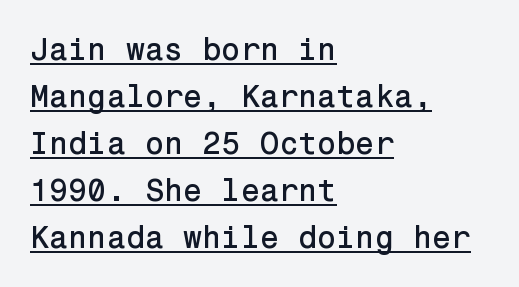
Q: Is the text italic (slanted)? A: No, it is upright.
Q: Is the typeface a serif or a sans-serif typeface? A: Sans-serif.
Q: Is the text underlined? A: Yes.
Q: How is the paragraph aligned? A: Left-aligned.
Q: Is the spacing between letters normal or unusually wide? A: Normal.
Q: Is the spacing between lines tight, normal or loose? A: Normal.
Q: Width (condensed, normal, or wide)? A: Normal.
Q: Stroke contrast? A: Low.
Q: x-height? A: Medium.
